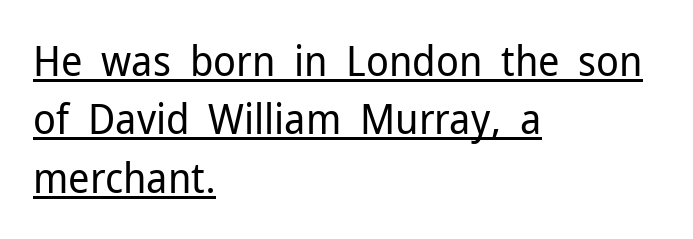
A sans-serif font was chosen for this passage. In designer terms, the underline attribute is active on this setting. Character widths vary here, with narrow letters taking less room than wide ones. All the whitespace from short lines collects on the right. Italic: no, the glyphs are upright roman. Stroke thickness stays within the range of a standard reading face or lighter.
